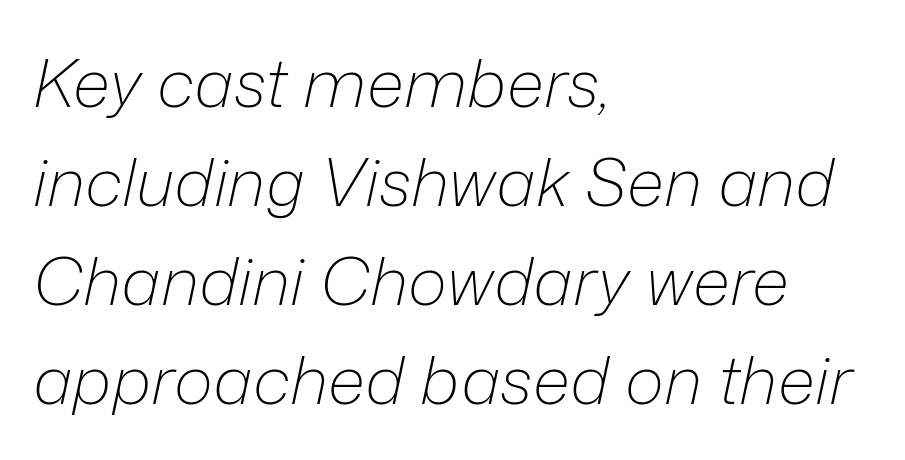
The image shows 67 px light type, italic (leaning right); set left-aligned, normal line spacing (1.48x), normal letter spacing, not underlined; low stroke contrast and a medium x-height.
